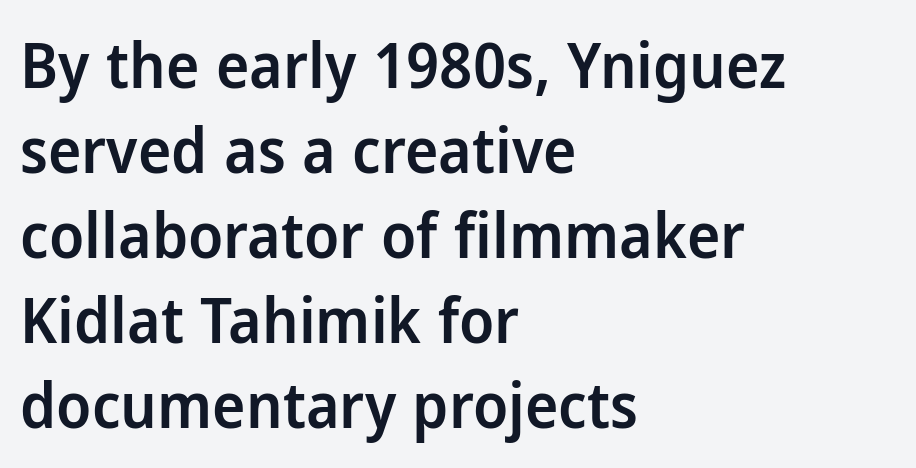
The image shows 63 px semibold sans-serif type, upright; set left-aligned, normal line spacing (1.35x), normal letter spacing, not underlined; low stroke contrast and a medium x-height.
